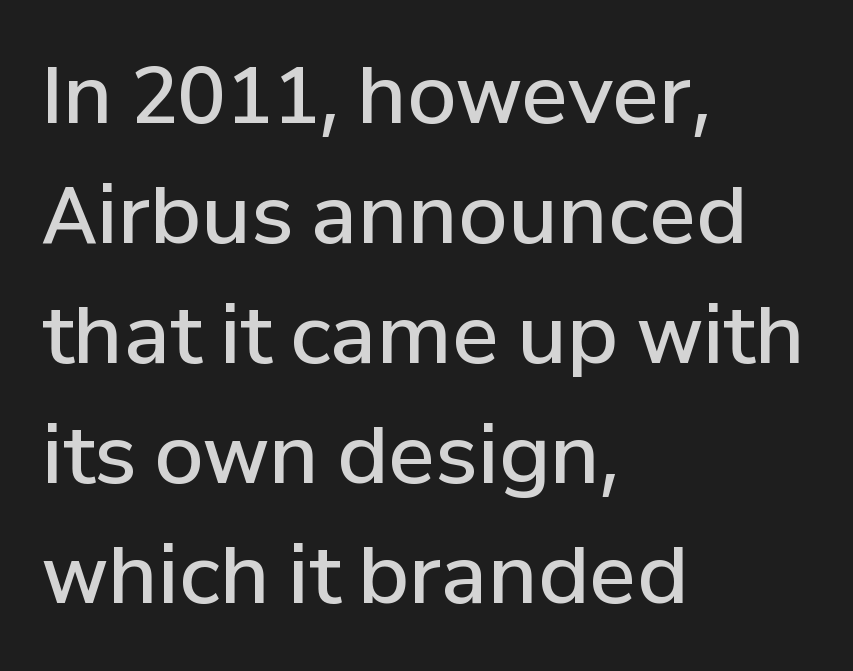
The image shows 79 px semibold sans-serif type, upright; set left-aligned, normal line spacing (1.52x), normal letter spacing, not underlined; low stroke contrast and a medium x-height.
